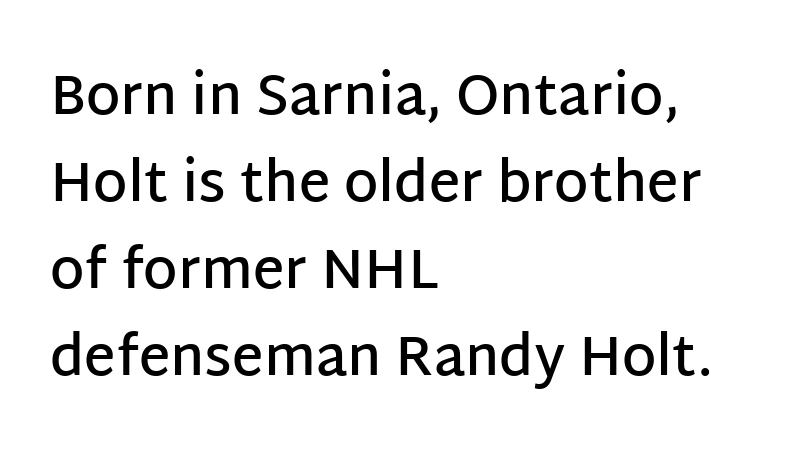
Q: Is the text bold? A: Semi-bold.
Q: Is the text italic (slanted)? A: No, it is upright.
Q: Is the typeface a serif or a sans-serif typeface? A: Sans-serif.
Q: Is the text underlined? A: No.
Q: How is the paragraph aligned? A: Left-aligned.
Q: Is the spacing between letters normal or unusually wide? A: Normal.
Q: Is the spacing between lines tight, normal or loose? A: Normal.
Q: Width (condensed, normal, or wide)? A: Normal.
Q: Stroke contrast? A: Low.
Q: x-height? A: Large.
Q: Monospaced? A: No.
